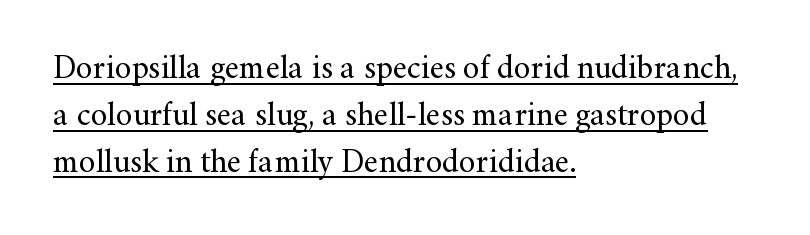
The image shows 33 px regular-weight serif type, upright; set left-aligned, normal line spacing (1.42x), normal letter spacing, underlined; medium stroke contrast and a small x-height.
